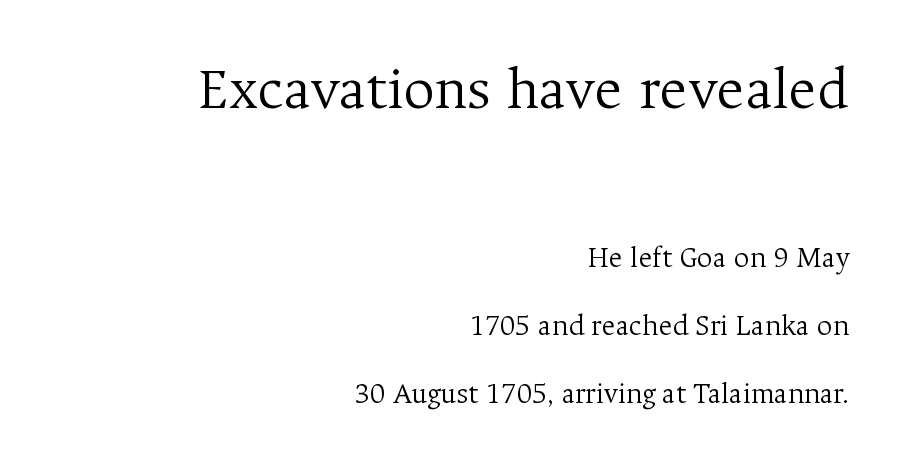
Q: Is the text bold? A: No.
Q: Is the text italic (slanted)? A: No, it is upright.
Q: Is the typeface a serif or a sans-serif typeface? A: Serif.
Q: Is the text underlined? A: No.
Q: How is the paragraph aligned? A: Right-aligned.
Q: Is the spacing between letters normal or unusually wide? A: Normal.
Q: Is the spacing between lines tight, normal or loose? A: Loose.
Q: Which block of text is set in a larger size, the first (top) or the second (bottom)? A: The first (top) one.
Q: Width (condensed, normal, or wide)? A: Normal.
Q: Stroke contrast? A: Medium.
Q: x-height? A: Medium.
Q: Monospaced? A: No.
